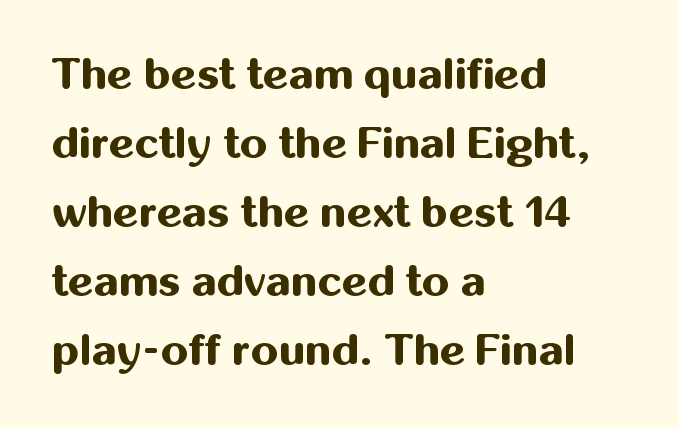
The line texture is even and compact thanks to regular tracking. Unlike italic type, these characters show no tilt at all. The baseline area is clear. The face used here is proportionally spaced, like ordinary book or web type.
